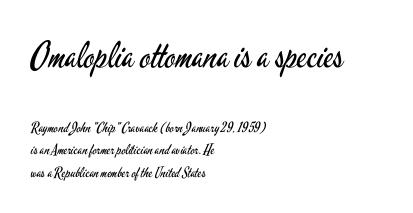
Q: Is the text bold? A: No.
Q: Is the text italic (slanted)? A: Yes.
Q: Is the typeface a serif or a sans-serif typeface? A: Sans-serif.
Q: Is the text underlined? A: No.
Q: How is the paragraph aligned? A: Left-aligned.
Q: Is the spacing between letters normal or unusually wide? A: Normal.
Q: Is the spacing between lines tight, normal or loose? A: Normal.
Q: Which block of text is set in a larger size, the first (top) or the second (bottom)? A: The first (top) one.
Q: Width (condensed, normal, or wide)? A: Condensed.
Q: Stroke contrast? A: Low.
Q: x-height? A: Small.
Q: Monospaced? A: No.
